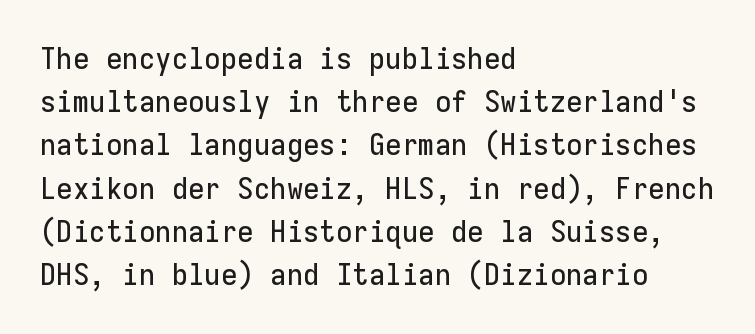
The image shows 30 px sans-serif type, upright, monospaced; set left-aligned, normal line spacing (1.44x), normal letter spacing, not underlined; low stroke contrast and a medium x-height.
